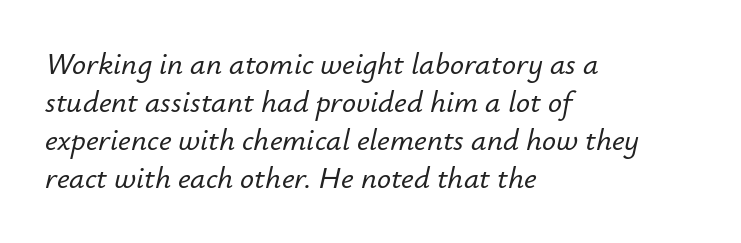
{"italic": "yes", "lean": "right", "slant_degrees": 12, "width": "normal", "stroke_contrast": "low", "x_height": "small", "monospaced": "no", "underline": "no", "align": "left", "line_spacing_ratio": 1.23, "letter_spacing": "normal", "letter_spacing_em": 0.0, "glyph_px": 31}
